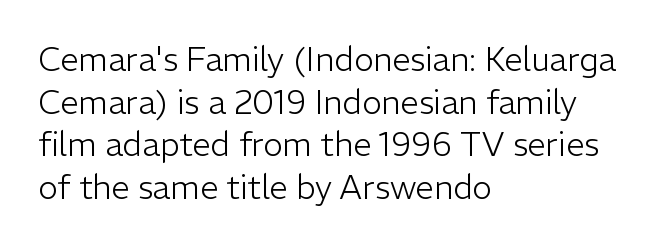
{"serif": "no", "italic": "no", "bold": "no", "weight": "light", "width": "normal", "stroke_contrast": "low", "x_height": "medium", "monospaced": "no", "underline": "no", "align": "left", "line_spacing": "normal", "line_spacing_ratio": 1.29, "letter_spacing": "normal", "letter_spacing_em": 0.0, "glyph_px": 33}
